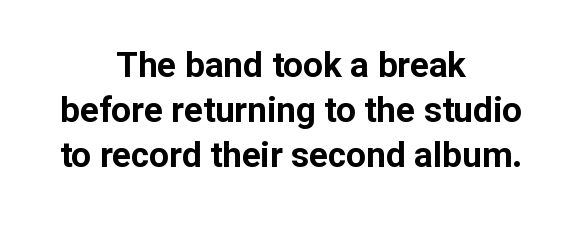
Each letter keeps its own natural width here, so spacing adapts to shape. This is roman type, the default non-slanted kind. The type is set solid horizontally, with unmodified tracking. This sample is center-justified, so both line endings float freely. Successive baselines arrive at the customary interval.
